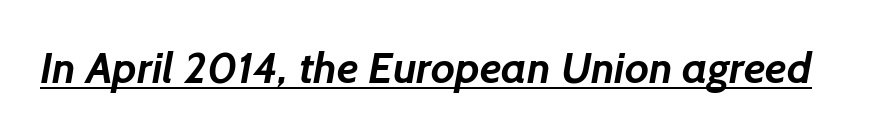
This rendering leaves character spacing at its baseline value. Weight: bold. The glyphs are accompanied by a horizontal stroke just below them. Think of a printed novel: that variable character pitch is what you see here. No feet cap the strokes, marking this as sans-serif type.
